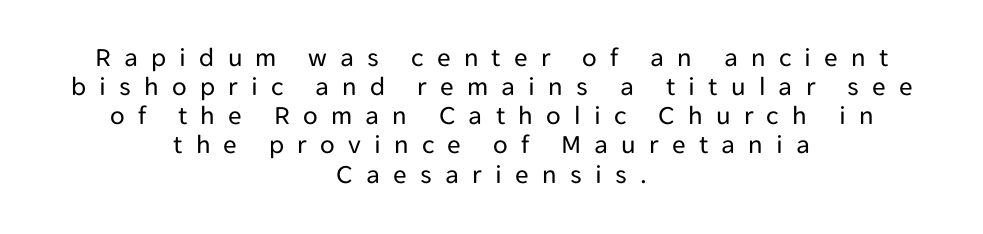
Q: Is the text bold? A: No.
Q: Is the text italic (slanted)? A: No, it is upright.
Q: Is the text underlined? A: No.
Q: How is the paragraph aligned? A: Centered.
Q: Is the spacing between letters normal or unusually wide? A: Unusually wide.
Q: Is the spacing between lines tight, normal or loose? A: Tight.
